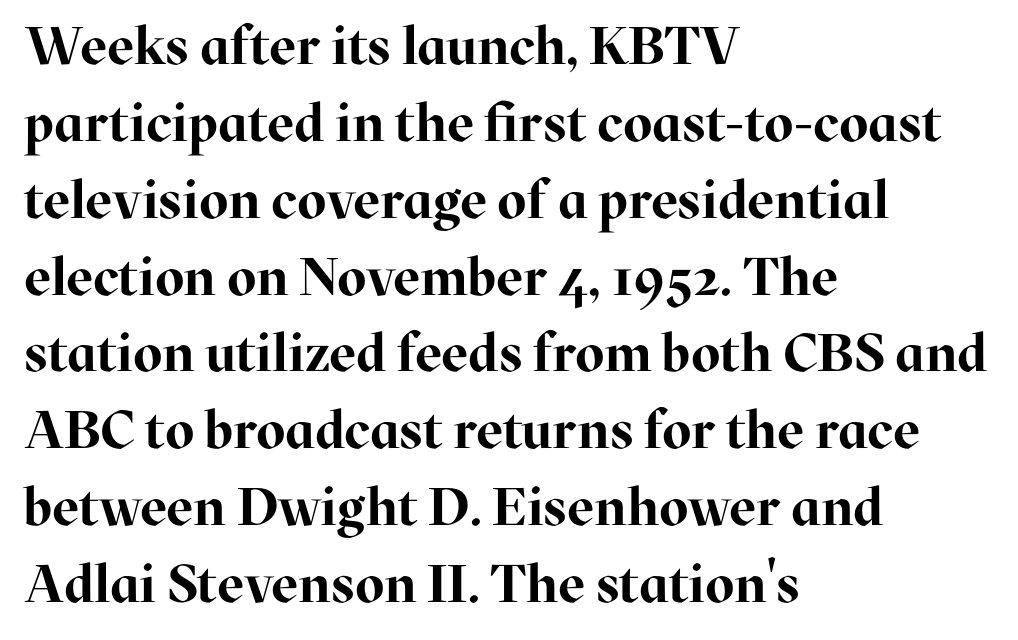
Q: Is the text bold? A: Yes.
Q: Is the text italic (slanted)? A: No, it is upright.
Q: Is the typeface a serif or a sans-serif typeface? A: Serif.
Q: Is the text underlined? A: No.
Q: How is the paragraph aligned? A: Left-aligned.
Q: Is the spacing between letters normal or unusually wide? A: Normal.
Q: Is the spacing between lines tight, normal or loose? A: Normal.
Q: Width (condensed, normal, or wide)? A: Normal.
Q: Stroke contrast? A: High.
Q: x-height? A: Medium.
Q: Monospaced? A: No.
